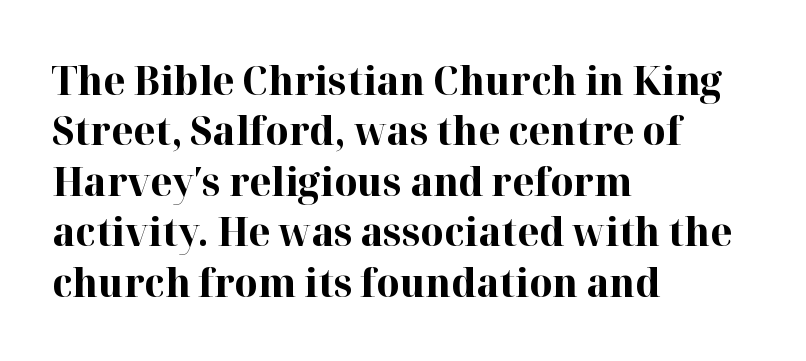
The image shows 40 px bold serif type, upright; set left-aligned, normal line spacing (1.26x), normal letter spacing, not underlined; high stroke contrast and a medium x-height.
